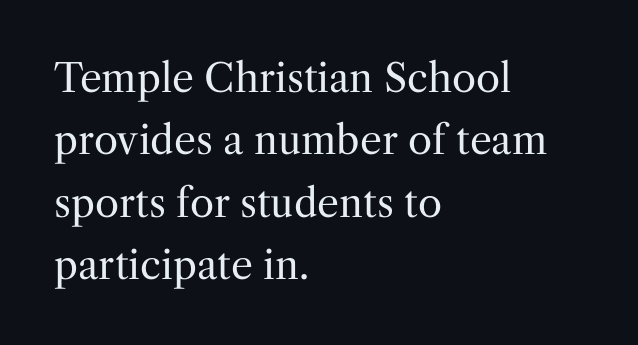
Heaviness? Minimal to ordinary, like unemphasized prose. Evenly set lines give the paragraph a standard silhouette. Unlike italic type, these characters show no tilt at all. This rendering features lettering with no underline.
